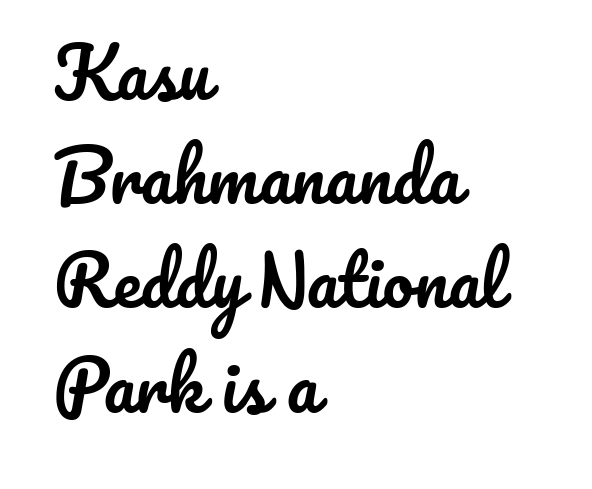
{"width": "normal", "stroke_contrast": "low", "x_height": "small", "monospaced": "no", "underline": "no", "align": "left", "line_spacing": "normal", "line_spacing_ratio": 1.51, "letter_spacing": "normal", "letter_spacing_em": 0.0, "glyph_px": 69}
